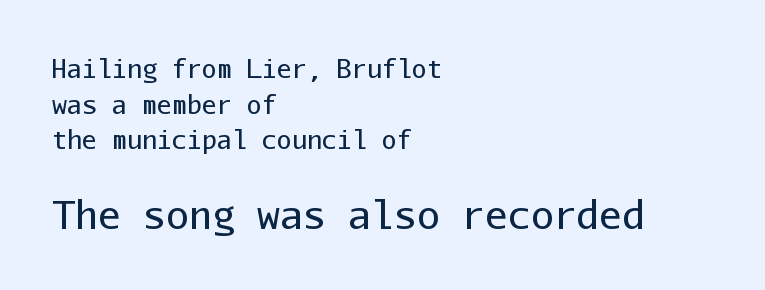
{"serif": "no", "italic": "no", "bold": "no", "weight": "regular", "width": "normal", "stroke_contrast": "low", "x_height": "medium", "monospaced": "yes", "underline": "no", "align": "left", "line_spacing": "normal", "line_spacing_ratio": 1.43, "letter_spacing": "normal", "letter_spacing_em": 0.0, "larger_block": "second", "size_ratio": 1.52, "glyph_px": 38}
